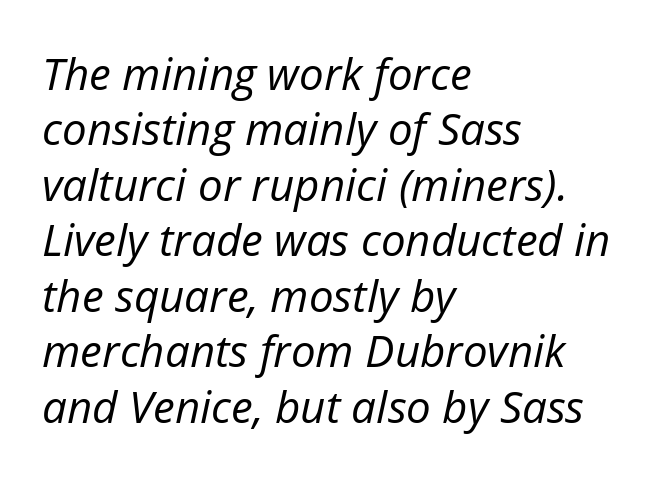
The image shows 44 px regular-weight type, italic (leaning right); set left-aligned, normal line spacing (1.26x), normal letter spacing, not underlined; low stroke contrast and a medium x-height.
